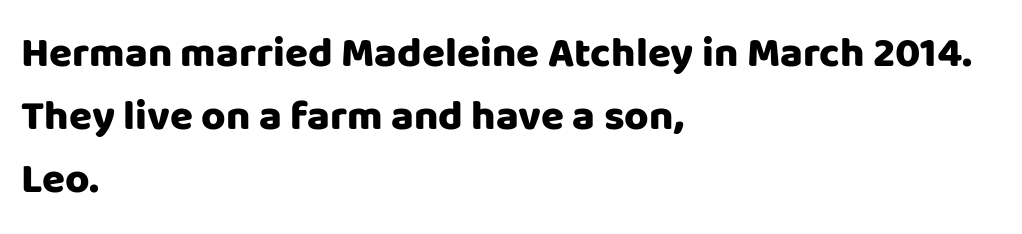
Where is the straight margin? On the left. You could not count columns in this text — the font is proportionally spaced. Each word holds together tightly as a unit, with standard inter-letter gaps. Regarding serifs, this sample does without them. Plenty of ink on the page — the face is bold.
